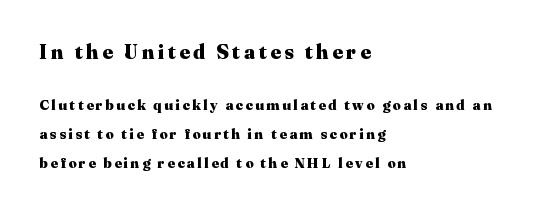
Plenty of ink on the page — the face is bold. This sample uses an upright cut, with every glyph sitting square on the baseline. Rule under the text: the space is simply empty. The composition opens big and finishes small. This block would shrink considerably if given ordinary leading; it's expanded now.
